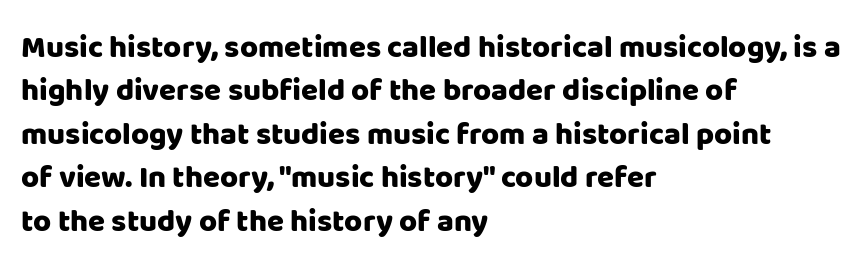
Typographically, this falls in the sans-serif category. The passage shown is typed in a proportional face where columns would drift. One-word summary of the alignment: left. Only glyphs here, with clear space below each row. How would I describe the line gaps? Plain and ordinary. This is the regular roman posture of the typeface.
